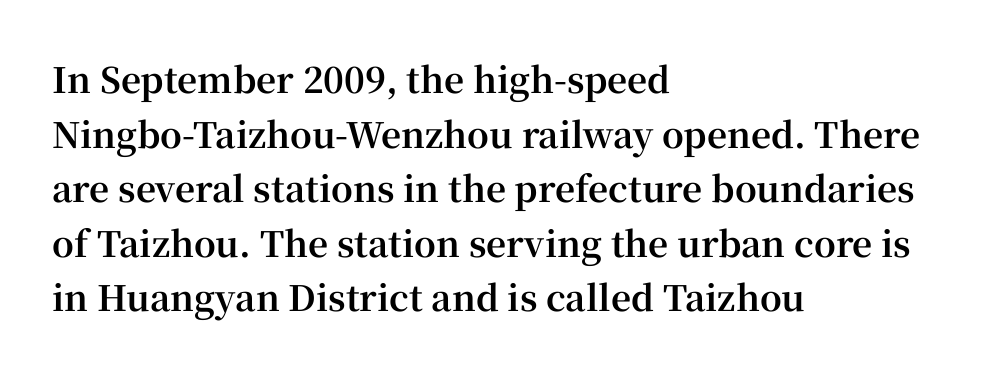
Q: Is the text bold? A: Yes.
Q: Is the text italic (slanted)? A: No, it is upright.
Q: Is the typeface a serif or a sans-serif typeface? A: Serif.
Q: Is the text underlined? A: No.
Q: How is the paragraph aligned? A: Left-aligned.
Q: Is the spacing between letters normal or unusually wide? A: Normal.
Q: Is the spacing between lines tight, normal or loose? A: Normal.
Q: Width (condensed, normal, or wide)? A: Normal.
Q: Stroke contrast? A: High.
Q: x-height? A: Medium.
Q: Monospaced? A: No.
